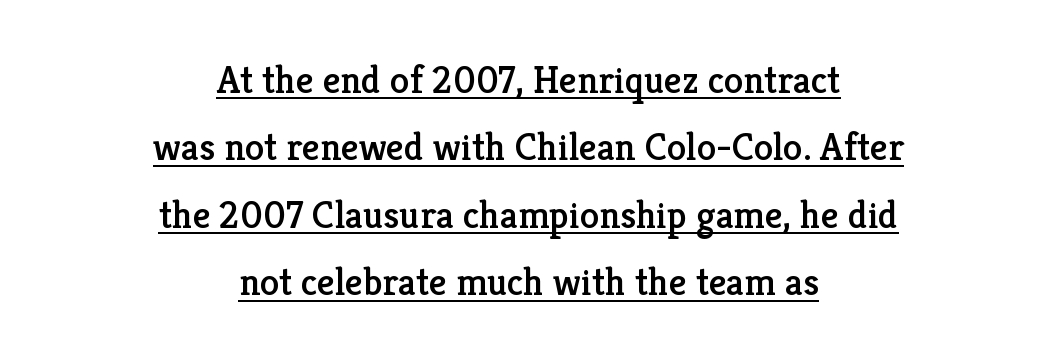
Q: Is the text italic (slanted)? A: No, it is upright.
Q: Is the typeface a serif or a sans-serif typeface? A: Serif.
Q: Is the text underlined? A: Yes.
Q: How is the paragraph aligned? A: Centered.
Q: Is the spacing between letters normal or unusually wide? A: Normal.
Q: Width (condensed, normal, or wide)? A: Normal.
Q: Stroke contrast? A: Low.
Q: x-height? A: Medium.
Q: Monospaced? A: No.
